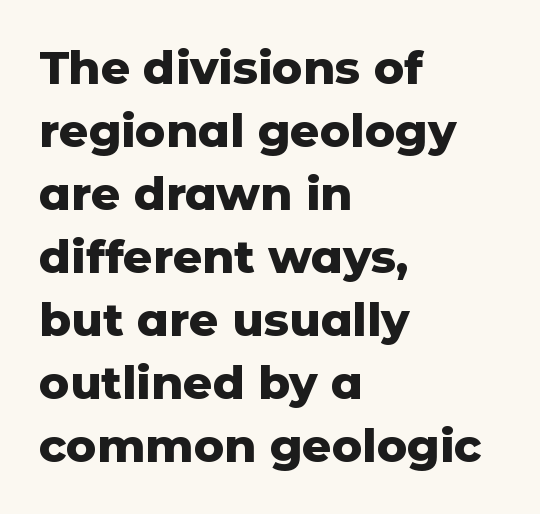
Q: Is the text bold? A: Yes.
Q: Is the text italic (slanted)? A: No, it is upright.
Q: Is the typeface a serif or a sans-serif typeface? A: Sans-serif.
Q: Is the text underlined? A: No.
Q: How is the paragraph aligned? A: Left-aligned.
Q: Is the spacing between letters normal or unusually wide? A: Normal.
Q: Is the spacing between lines tight, normal or loose? A: Normal.
Q: Width (condensed, normal, or wide)? A: Normal.
Q: Stroke contrast? A: Low.
Q: x-height? A: Medium.
Q: Monospaced? A: No.
